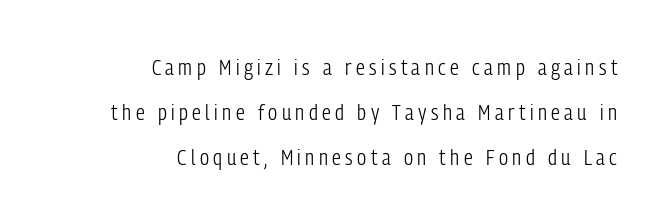
Q: Is the text bold? A: No.
Q: Is the text italic (slanted)? A: No, it is upright.
Q: Is the text underlined? A: No.
Q: How is the paragraph aligned? A: Right-aligned.
Q: Is the spacing between letters normal or unusually wide? A: Unusually wide.
Q: Is the spacing between lines tight, normal or loose? A: Loose.
